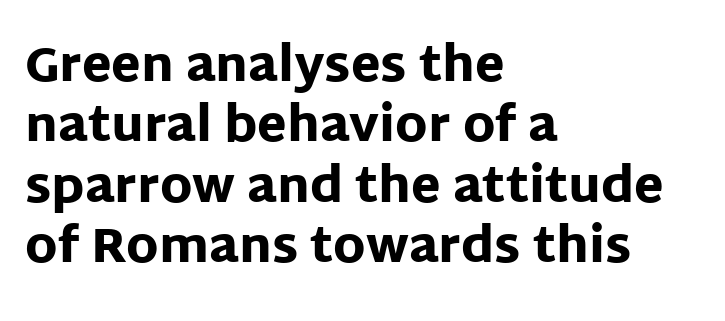
Q: Is the text bold? A: Yes.
Q: Is the text italic (slanted)? A: No, it is upright.
Q: Is the typeface a serif or a sans-serif typeface? A: Sans-serif.
Q: Is the text underlined? A: No.
Q: How is the paragraph aligned? A: Left-aligned.
Q: Is the spacing between letters normal or unusually wide? A: Normal.
Q: Is the spacing between lines tight, normal or loose? A: Normal.
Q: Width (condensed, normal, or wide)? A: Normal.
Q: Stroke contrast? A: Low.
Q: x-height? A: Large.
Q: Monospaced? A: No.
